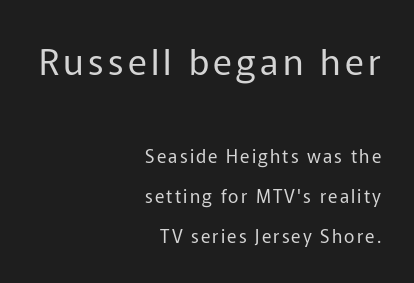
Q: Is the text bold? A: No.
Q: Is the text italic (slanted)? A: No, it is upright.
Q: Is the typeface a serif or a sans-serif typeface? A: Sans-serif.
Q: Is the text underlined? A: No.
Q: How is the paragraph aligned? A: Right-aligned.
Q: Is the spacing between lines tight, normal or loose? A: Loose.
Q: Which block of text is set in a larger size, the first (top) or the second (bottom)? A: The first (top) one.
Q: Width (condensed, normal, or wide)? A: Normal.
Q: Stroke contrast? A: Low.
Q: x-height? A: Medium.
Q: Monospaced? A: No.
